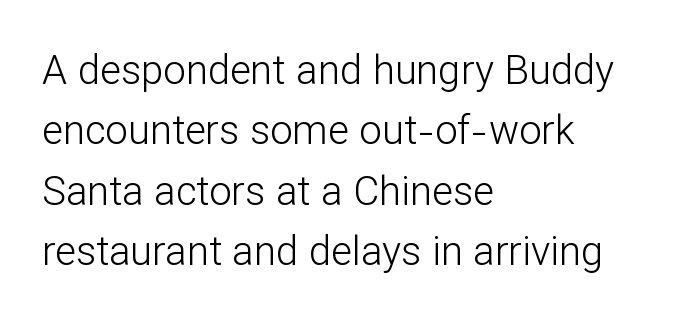
{"serif": "no", "italic": "no", "bold": "no", "weight": "light", "width": "normal", "stroke_contrast": "low", "x_height": "medium", "monospaced": "no", "underline": "no", "align": "left", "line_spacing": "normal", "line_spacing_ratio": 1.51, "letter_spacing": "normal", "letter_spacing_em": 0.0, "glyph_px": 40}
